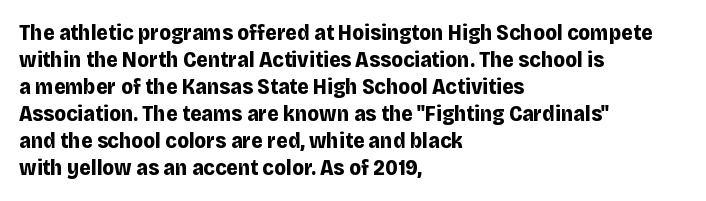
The image shows 22 px bold type, upright; set left-aligned, line spacing 1.23x, normal letter spacing, not underlined.
